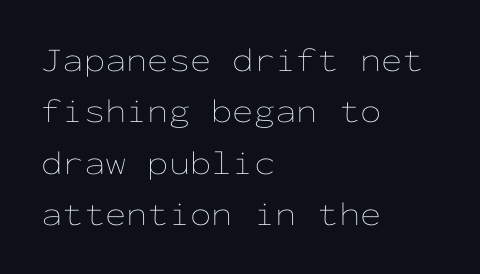
Q: Is the text bold? A: No.
Q: Is the text italic (slanted)? A: No, it is upright.
Q: Is the text underlined? A: No.
Q: How is the paragraph aligned? A: Left-aligned.
Q: Is the spacing between letters normal or unusually wide? A: Normal.
Q: Is the spacing between lines tight, normal or loose? A: Normal.
Q: Width (condensed, normal, or wide)? A: Wide.
Q: Stroke contrast? A: Low.
Q: x-height? A: Medium.
Q: Monospaced? A: Yes.
